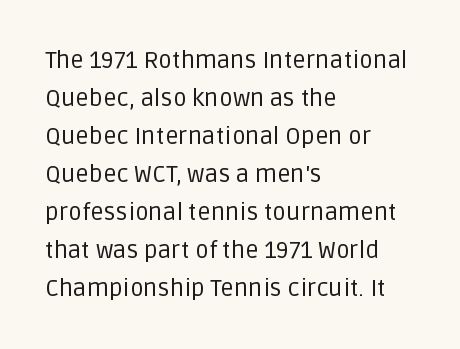
The image shows 24 px text type, upright; set left-aligned, normal line spacing (1.58x), normal letter spacing, not underlined.
